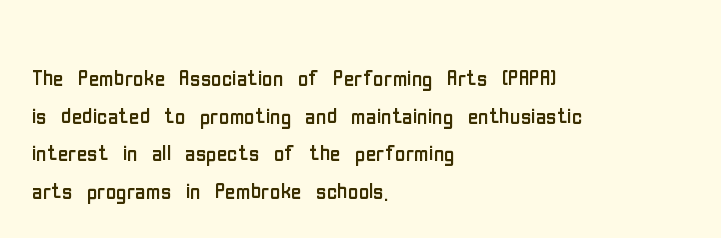
The image shows 29 px regular-weight, condensed sans-serif type, upright; set left-aligned, normal line spacing (1.3x), normal letter spacing, not underlined; low stroke contrast and a medium x-height.
